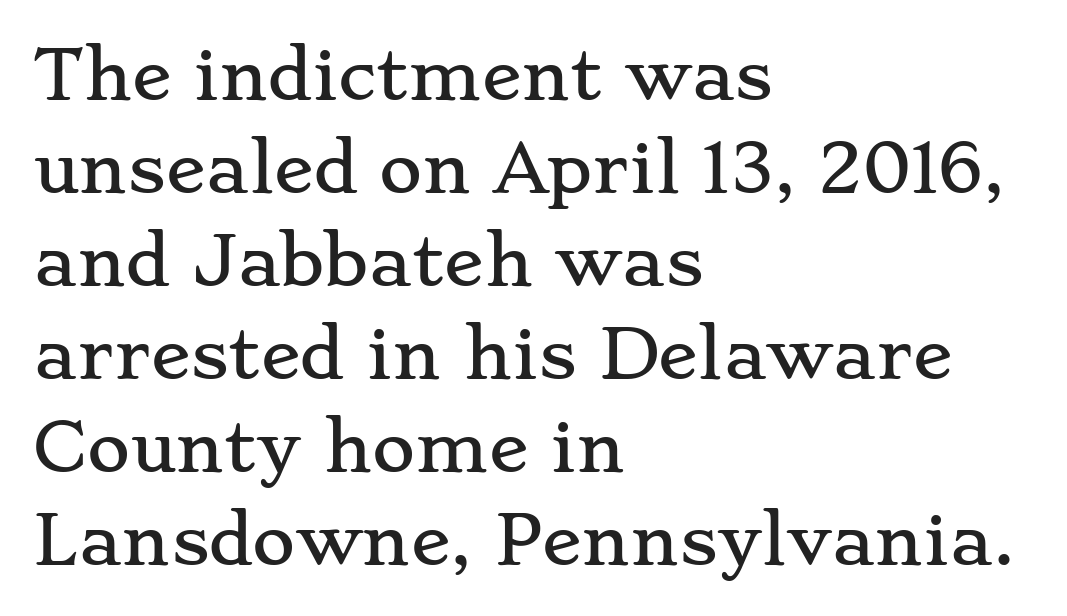
{"serif": "yes", "italic": "no", "width": "wide", "stroke_contrast": "low", "x_height": "small", "monospaced": "no", "underline": "no", "align": "left", "line_spacing": "normal", "line_spacing_ratio": 1.41, "letter_spacing": "normal", "letter_spacing_em": 0.0, "glyph_px": 66}
